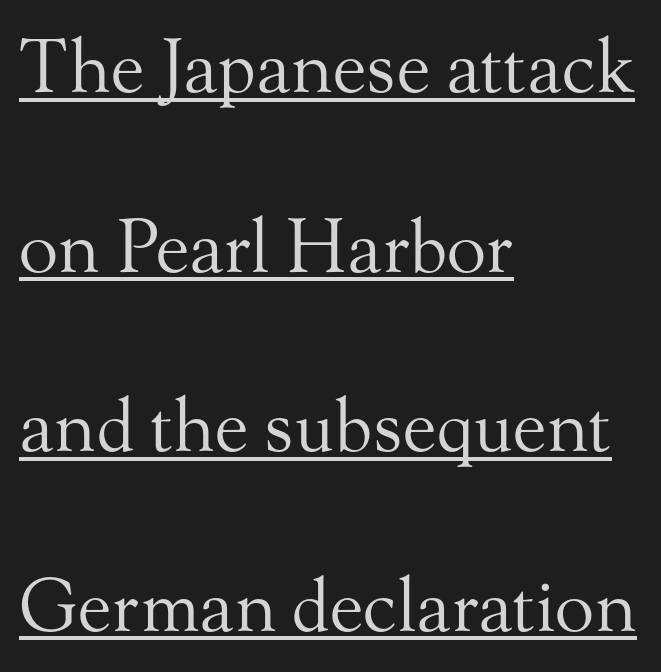
{"serif": "yes", "italic": "no", "bold": "no", "weight": "regular", "width": "normal", "stroke_contrast": "medium", "x_height": "small", "monospaced": "no", "underline": "yes", "align": "left", "line_spacing": "loose", "line_spacing_ratio": 2.46, "letter_spacing": "normal", "letter_spacing_em": 0.0, "glyph_px": 73}
